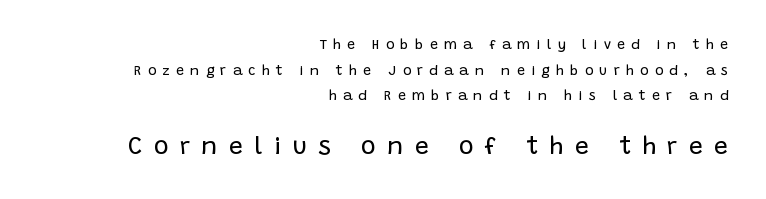
The image shows 25 px text type, upright; set right-aligned, line spacing 1.83x, unusually wide letter spacing (+0.45 em), not underlined; the second (bottom) block is 1.79x larger.
